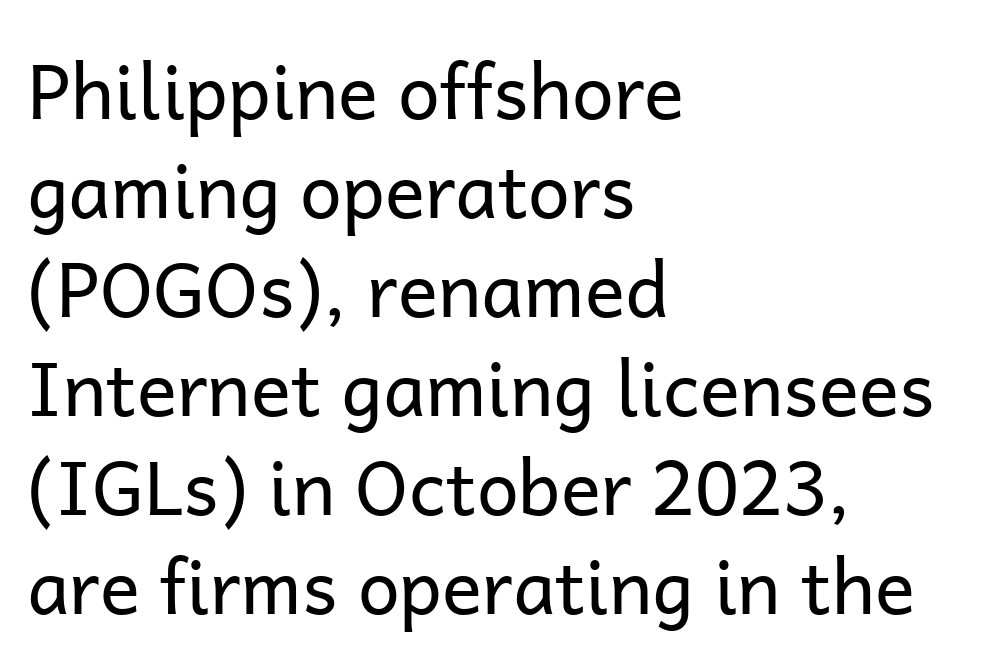
The image shows 75 px regular-weight sans-serif type, upright; set left-aligned, normal line spacing (1.32x), normal letter spacing, not underlined; low stroke contrast and a medium x-height.
